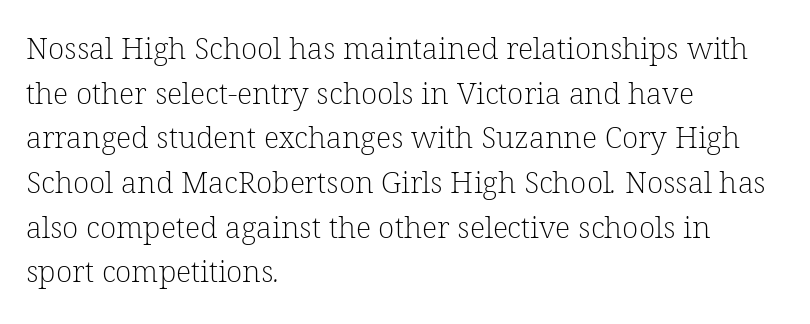
The image shows 30 px light serif type; set left-aligned, normal line spacing (1.49x), normal letter spacing, not underlined; low stroke contrast and a medium x-height.
